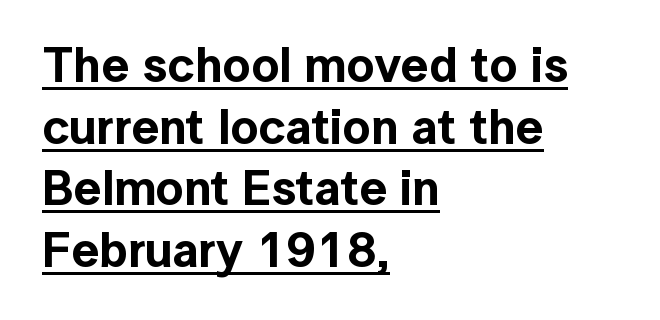
The image shows 49 px sans-serif type, upright; set left-aligned, normal line spacing (1.26x), normal letter spacing, underlined; a medium x-height.
